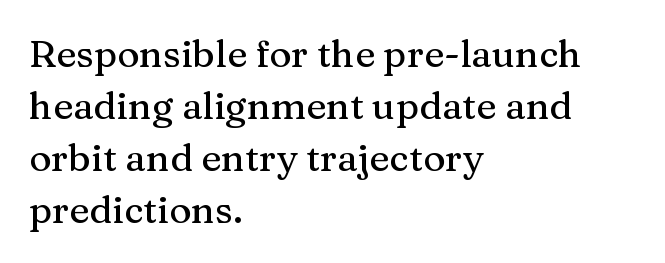
You could call the tracking neutral — neither tight nor loose. Notice how the passage keeps a crisp vertical edge on the left only. These lines are rendered in a variable-pitch font. Upright lettering throughout. The block of text has a typical density, with ordinary space between rows. The designer went with a serif here, giving each stem small feet.
